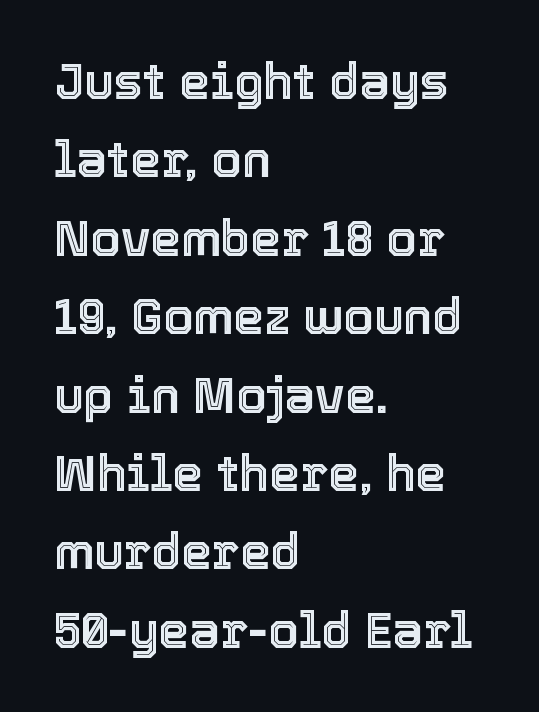
A clean baseline with only descenders dipping below it. There is no visible air inserted between adjacent glyphs. Designer's note — italics off, roman on. Proportional: the letters do not fall into vertical columns.
